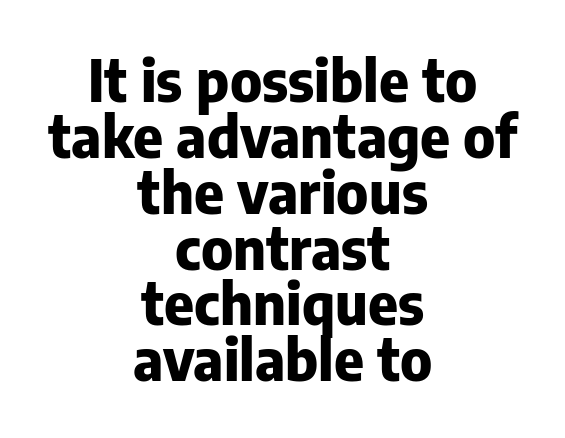
{"serif": "no", "italic": "no", "bold": "yes", "weight": "heavy", "width": "normal", "stroke_contrast": "low", "x_height": "medium", "monospaced": "no", "underline": "no", "align": "center", "line_spacing": "tight", "line_spacing_ratio": 0.98, "letter_spacing": "normal", "letter_spacing_em": 0.0, "glyph_px": 57}
